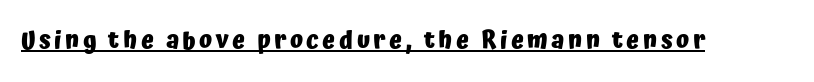
{"italic": "no", "bold": "yes", "underline": "yes", "glyph_px": 24}
